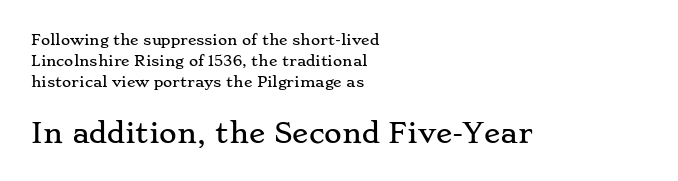
The image shows 27 px text type, upright; set left-aligned, normal line spacing (1.5x), normal letter spacing, not underlined; the second (bottom) block is 1.93x larger.
